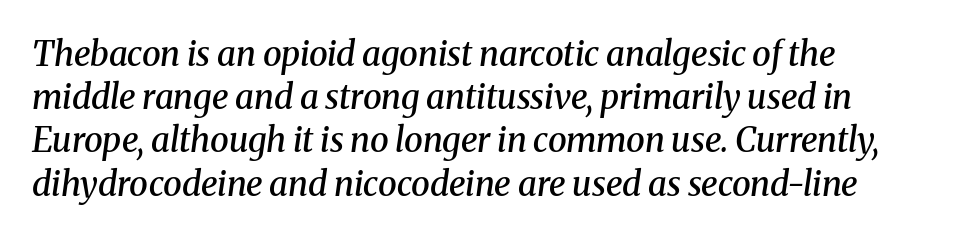
The glyphs are unaccompanied by any horizontal stroke below them. Notice the strokes are somewhat thickened but not fully heavy: this is a semibold. It's the slanting kind of type. Varying glyph widths throughout — classic text-font behaviour. Visually the block forms a straight wall on the left and a jagged coastline on the right.
